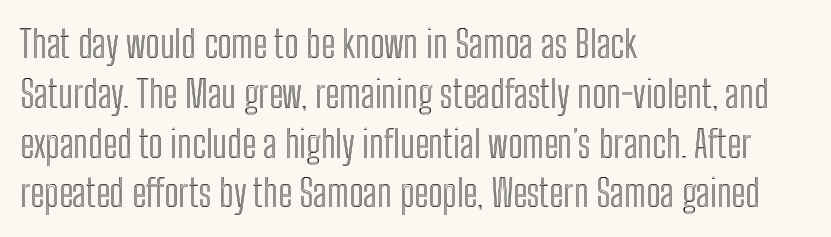
Notice how descenders clear the ascenders below comfortably — that's standard leading. Caption: standard tracking, unaltered. Horizontally, the lines are justified to the leading edge only. Unmarked baselines from the first word to the last. Spacing verdict: proportional, widths tailored to each character. The letters stand upright; this is a roman face.
